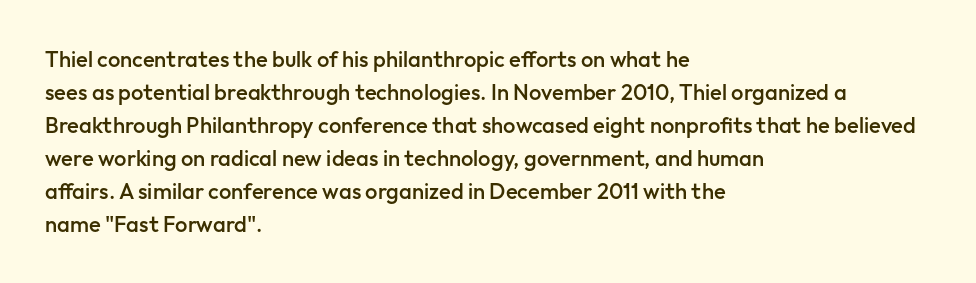
The image shows 22 px text type, upright; set left-aligned, normal line spacing (1.5x), normal letter spacing, not underlined.
